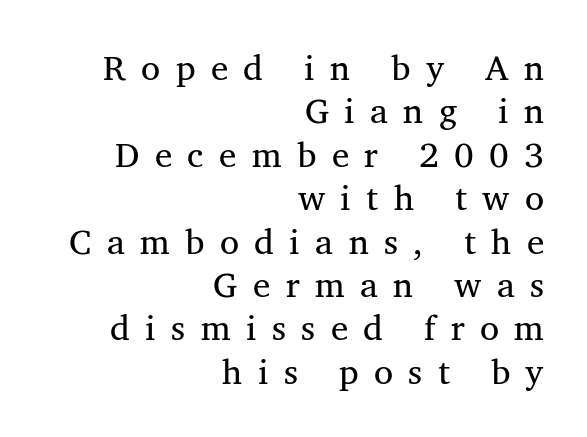
{"serif": "yes", "italic": "no", "bold": "no", "weight": "regular", "width": "normal", "stroke_contrast": "medium", "x_height": "medium", "monospaced": "no", "underline": "no", "align": "right", "line_spacing_ratio": 1.24, "letter_spacing": "wide", "letter_spacing_em": 0.44, "glyph_px": 35}
